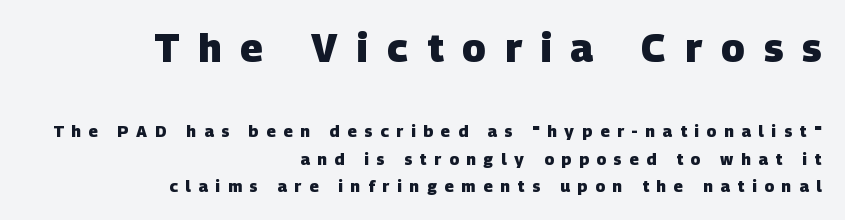
The image shows 39 px heavy sans-serif type; set right-aligned, normal line spacing (1.7x), unusually wide letter spacing (+0.49 em), not underlined; the first (top) block is 2.44x larger; low stroke contrast and a large x-height.
